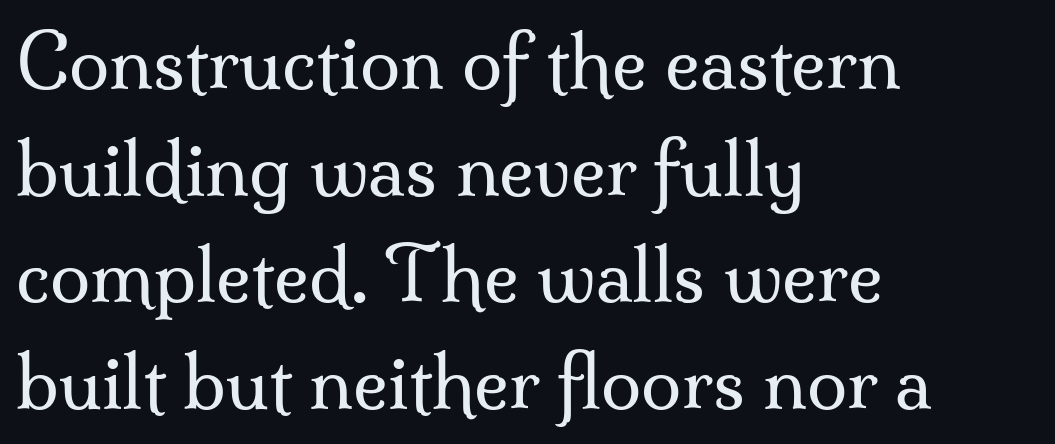
{"serif": "yes", "italic": "no", "bold": "no", "weight": "regular", "width": "normal", "stroke_contrast": "medium", "x_height": "small", "monospaced": "no", "underline": "no", "align": "left", "line_spacing": "normal", "line_spacing_ratio": 1.46, "letter_spacing": "normal", "letter_spacing_em": 0.0, "glyph_px": 73}
